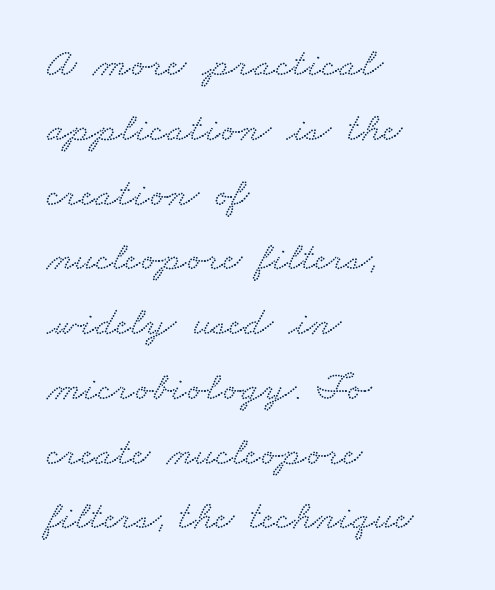
The image shows 41 px wide type; set left-aligned, normal line spacing (1.58x), normal letter spacing, not underlined; low stroke contrast and a small x-height.
